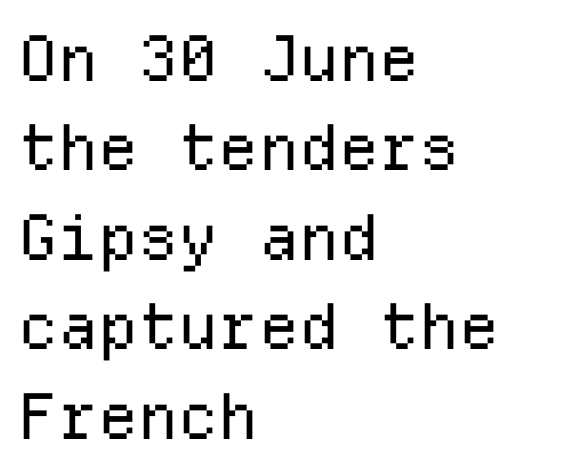
Q: Is the text bold? A: No.
Q: Is the text italic (slanted)? A: No, it is upright.
Q: Is the typeface a serif or a sans-serif typeface? A: Sans-serif.
Q: Is the text underlined? A: No.
Q: How is the paragraph aligned? A: Left-aligned.
Q: Is the spacing between letters normal or unusually wide? A: Normal.
Q: Is the spacing between lines tight, normal or loose? A: Normal.
Q: Width (condensed, normal, or wide)? A: Normal.
Q: Stroke contrast? A: Low.
Q: x-height? A: Medium.
Q: Monospaced? A: Yes.
